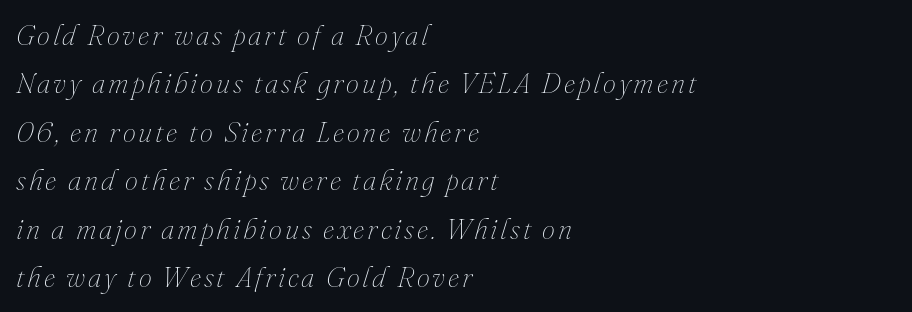
The rendering uses natural spacing where letterforms have individual widths. Every row of glyphs begins at an identical x-position on the left. Leading: standard. Unmarked baselines from the first word to the last. Is this a heavy cut? Hardly; it is regular or lighter. Quick note: italic.
